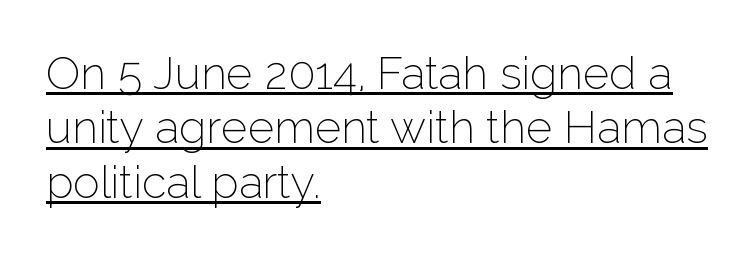
The strokes carry an ordinary text weight at most. Letterform terminals end flat and unadorned throughout the passage. Caption: standard tracking, unaltered. Descenders here cross a horizontal rule under the line. Character widths vary here, with narrow letters taking less room than wide ones. Leftover space on each line is placed entirely after the last word.
